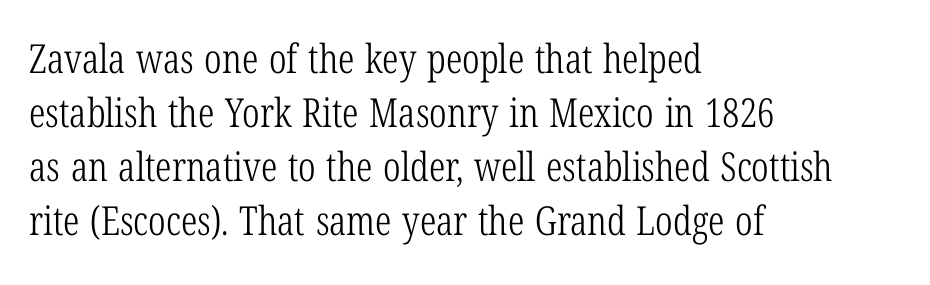
The image shows 40 px light, condensed serif type, upright; set left-aligned, normal line spacing (1.35x), normal letter spacing, not underlined; low stroke contrast and a medium x-height.
